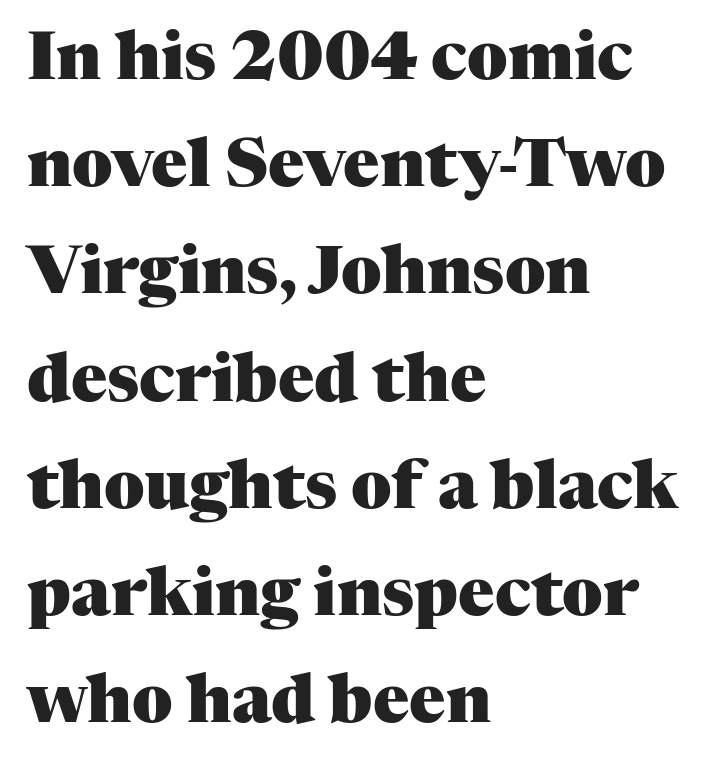
{"serif": "yes", "italic": "no", "bold": "yes", "weight": "heavy", "width": "normal", "stroke_contrast": "medium", "x_height": "medium", "monospaced": "no", "underline": "no", "align": "left", "line_spacing": "normal", "line_spacing_ratio": 1.6, "letter_spacing": "normal", "letter_spacing_em": 0.0, "glyph_px": 67}
